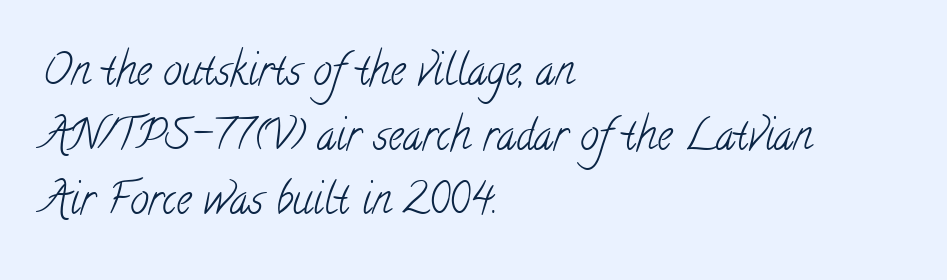
The image shows 42 px light, condensed serif type; set left-aligned, normal line spacing (1.54x), normal letter spacing, not underlined; low stroke contrast and a small x-height.
